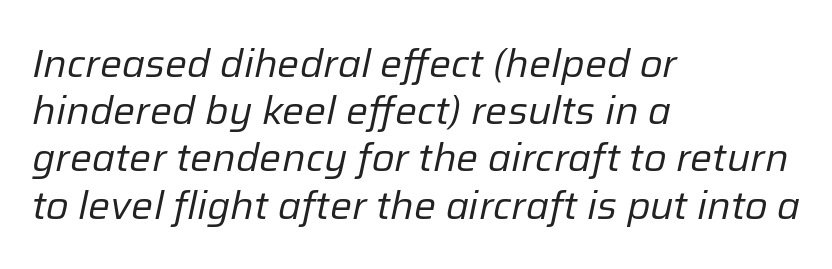
Stem width sits at or under what a default text font uses. The axis of the letterforms is tilted away from vertical. In terms of letterspacing, this is plain default setting. Beneath every word, the page is bare.
